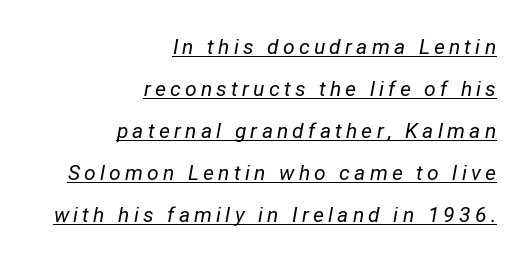
{"italic": "yes", "lean": "right", "slant_degrees": 12, "bold": "no", "underline": "yes", "align": "right", "line_spacing": "loose", "line_spacing_ratio": 2.0, "letter_spacing": "wide", "letter_spacing_em": 0.2, "glyph_px": 21}
